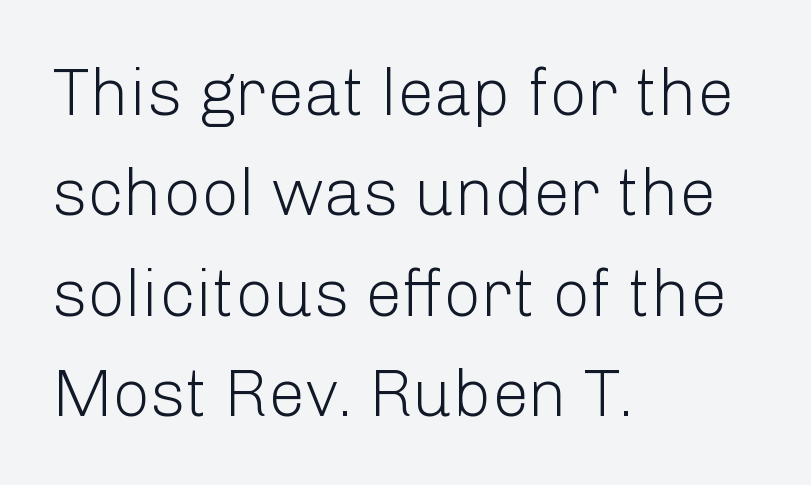
{"serif": "no", "italic": "no", "bold": "no", "weight": "light", "width": "normal", "stroke_contrast": "low", "x_height": "medium", "monospaced": "no", "underline": "no", "align": "left", "line_spacing": "normal", "line_spacing_ratio": 1.52, "letter_spacing": "normal", "letter_spacing_em": 0.0, "glyph_px": 66}
